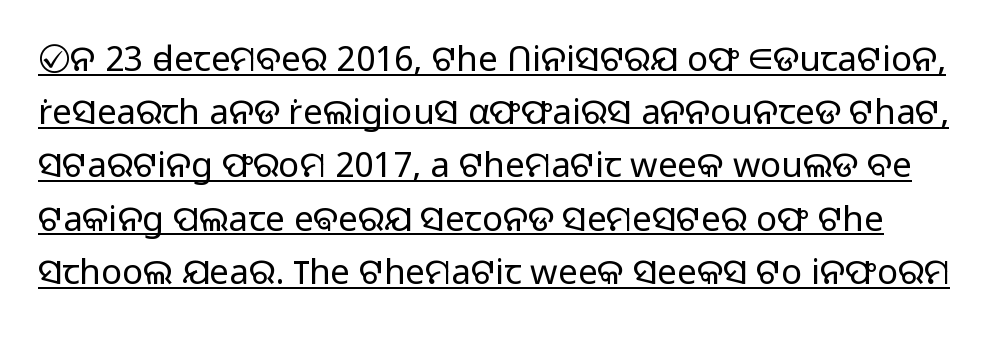
{"serif": "no", "italic": "no", "bold": "no", "weight": "light", "width": "normal", "stroke_contrast": "low", "x_height": "medium", "monospaced": "no", "underline": "yes", "line_spacing": "normal", "line_spacing_ratio": 1.52, "letter_spacing": "normal", "letter_spacing_em": 0.0, "glyph_px": 35}
